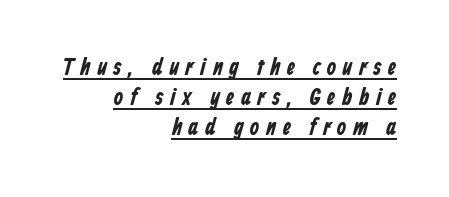
A rule runs beneath these lines of type. Alignment: flush right. Bold? Absolutely — the strokes are thick and heavy. Normally led — the rows are evenly, conventionally spaced. Glyph-to-glyph distance is far greater than everyday printed text.
